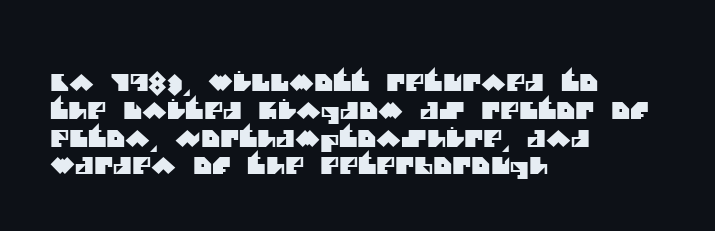
The image shows 23 px text type; set left-aligned, line spacing 1.21x, normal letter spacing, not underlined.
